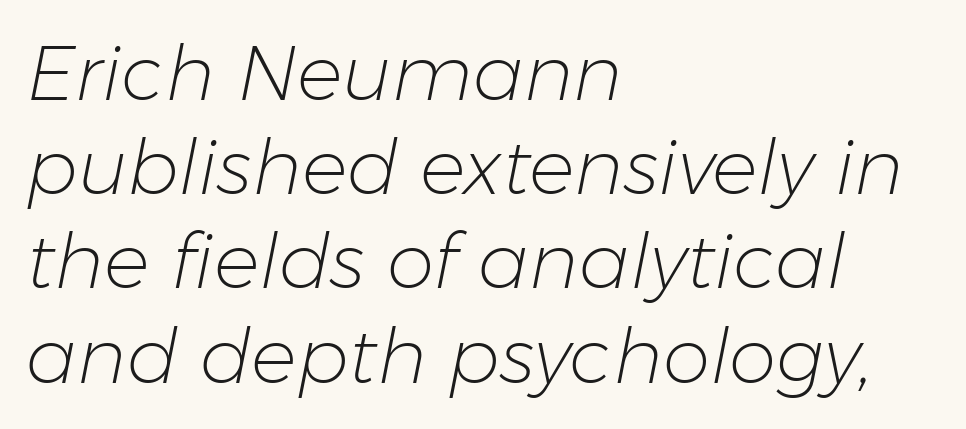
A light-to-regular cut is what we see here. Do the characters align in a grid? No, the font is proportional. The space directly below the letters is spotless. Tracking here is standard; glyphs follow each other at the usual distance. The text block is weighted toward the left margin, trailing off unevenly rightward. In terms of posture, this sample is oblique.
